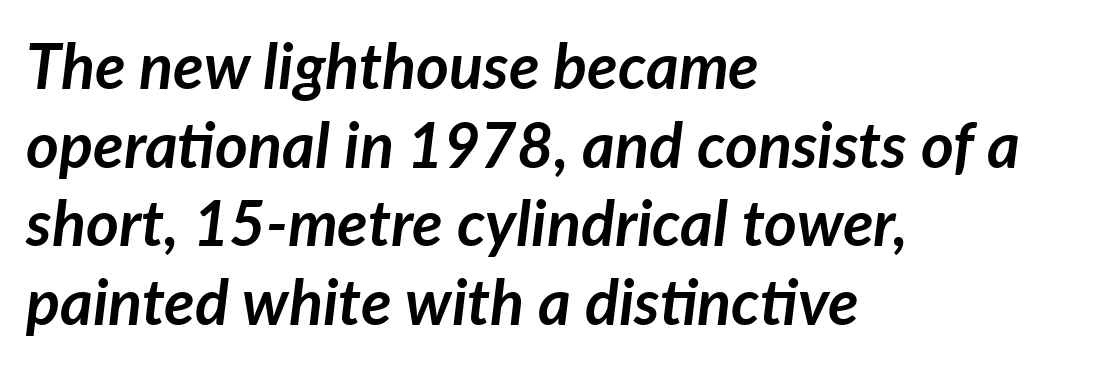
The image shows 63 px semibold type, italic (leaning right); set left-aligned, normal line spacing (1.25x), normal letter spacing, not underlined; low stroke contrast and a medium x-height.
